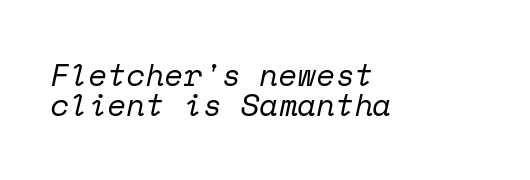
The image shows 31 px regular-weight serif type, italic (leaning right), monospaced; set left-aligned, tight line spacing (0.98x), normal letter spacing, not underlined; low stroke contrast and a medium x-height.
